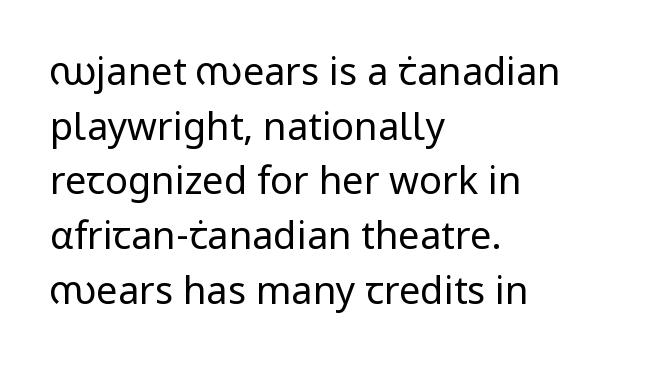
Do the letters lean? They stand straight. The rows are spaced the way most documents space them. Summary of weight: not heavy and not bold. Is this a fixed-width face? No — the glyphs have proportional, varying widths.
